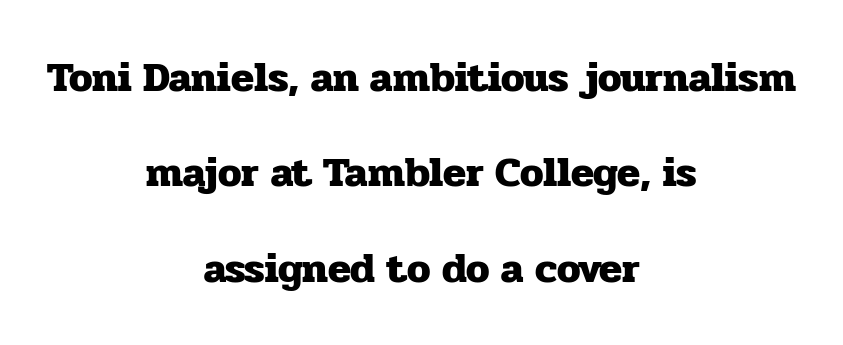
Q: Is the text bold? A: Yes.
Q: Is the text italic (slanted)? A: No, it is upright.
Q: Is the typeface a serif or a sans-serif typeface? A: Serif.
Q: Is the text underlined? A: No.
Q: How is the paragraph aligned? A: Centered.
Q: Is the spacing between letters normal or unusually wide? A: Normal.
Q: Is the spacing between lines tight, normal or loose? A: Loose.
Q: Width (condensed, normal, or wide)? A: Normal.
Q: Stroke contrast? A: Low.
Q: x-height? A: Medium.
Q: Monospaced? A: No.
